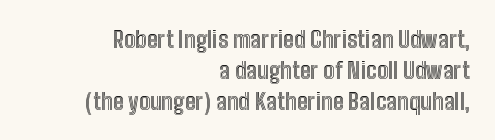
How would I describe the line gaps? Plain and ordinary. Students, note that the glyphs here touch the page at normal intervals. No word sits above an underline. Every row of glyphs terminates at an identical x-position on the right.
